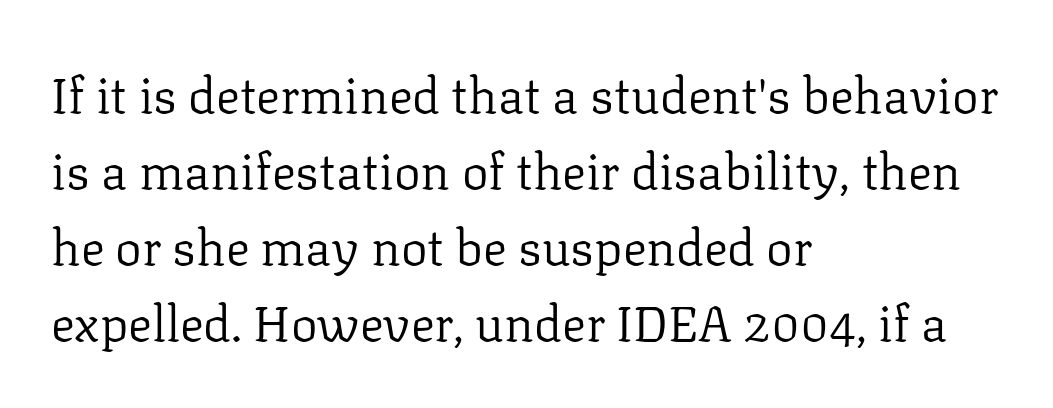
Each new line begins a customary step beneath the previous one. The rendering keeps characters at their native spacing. Rendered with straight, roman letterforms. Each letter keeps its own natural width here, so spacing adapts to shape. To sum up the face: it has serifs. The gap between lines stays unmarked.
